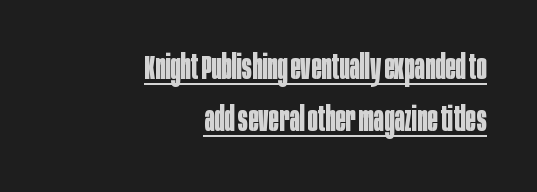
Nope, not italic — everything's standing straight. The paragraph has a hard right edge and a soft left edge. Evenly set lines give the paragraph a standard silhouette. The letters advance in unequal steps, a hallmark of proportional type. These words are printed bold, with thick strokes throughout.
